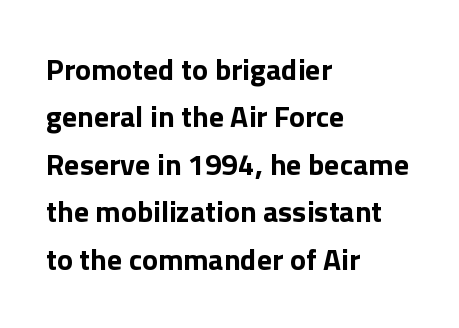
Q: Is the text bold? A: Yes.
Q: Is the text italic (slanted)? A: No, it is upright.
Q: Is the typeface a serif or a sans-serif typeface? A: Sans-serif.
Q: Is the text underlined? A: No.
Q: How is the paragraph aligned? A: Left-aligned.
Q: Is the spacing between letters normal or unusually wide? A: Normal.
Q: Is the spacing between lines tight, normal or loose? A: Normal.
Q: Width (condensed, normal, or wide)? A: Normal.
Q: Stroke contrast? A: Low.
Q: x-height? A: Medium.
Q: Monospaced? A: No.
